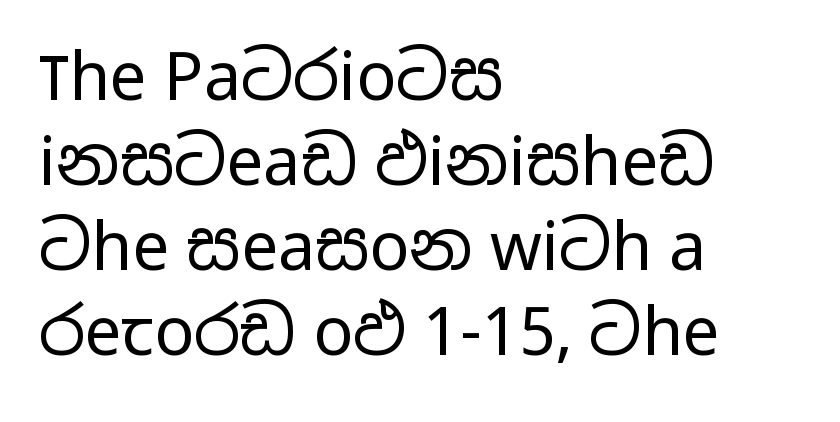
Q: Is the text bold? A: No.
Q: Is the text italic (slanted)? A: No, it is upright.
Q: Is the typeface a serif or a sans-serif typeface? A: Sans-serif.
Q: Is the text underlined? A: No.
Q: How is the paragraph aligned? A: Left-aligned.
Q: Is the spacing between letters normal or unusually wide? A: Normal.
Q: Is the spacing between lines tight, normal or loose? A: Normal.
Q: Width (condensed, normal, or wide)? A: Wide.
Q: Stroke contrast? A: Low.
Q: x-height? A: Medium.
Q: Monospaced? A: No.
